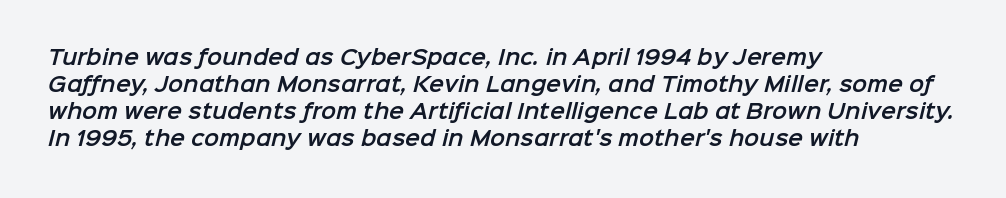
Q: Is the text underlined? A: No.
Q: How is the paragraph aligned? A: Left-aligned.
Q: Is the spacing between letters normal or unusually wide? A: Normal.
Q: Is the spacing between lines tight, normal or loose? A: Normal.
